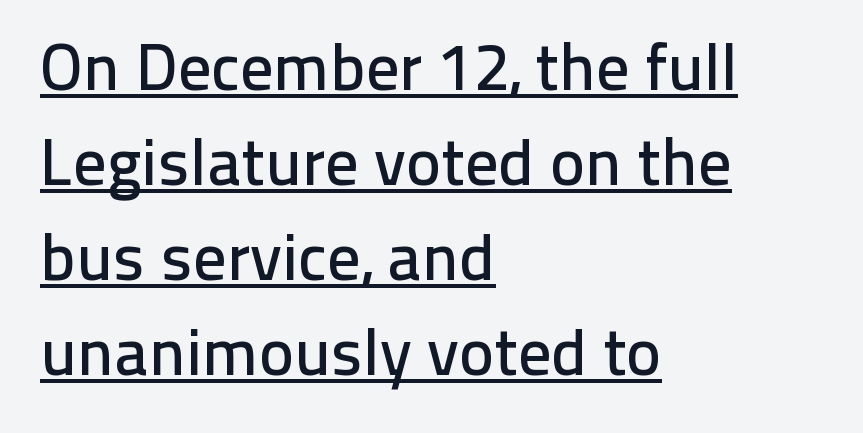
Q: Is the text italic (slanted)? A: No, it is upright.
Q: Is the typeface a serif or a sans-serif typeface? A: Sans-serif.
Q: Is the text underlined? A: Yes.
Q: How is the paragraph aligned? A: Left-aligned.
Q: Is the spacing between letters normal or unusually wide? A: Normal.
Q: Is the spacing between lines tight, normal or loose? A: Normal.
Q: Width (condensed, normal, or wide)? A: Normal.
Q: Stroke contrast? A: Low.
Q: x-height? A: Medium.
Q: Monospaced? A: No.
